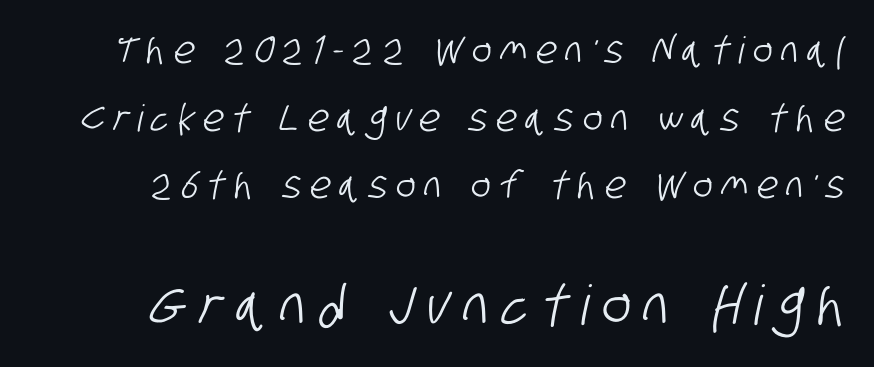
Q: Is the typeface a serif or a sans-serif typeface? A: Sans-serif.
Q: Is the text underlined? A: No.
Q: Is the spacing between letters normal or unusually wide? A: Unusually wide.
Q: Which block of text is set in a larger size, the first (top) or the second (bottom)? A: The second (bottom) one.
Q: Width (condensed, normal, or wide)? A: Condensed.
Q: Stroke contrast? A: Low.
Q: x-height? A: Large.
Q: Monospaced? A: No.
